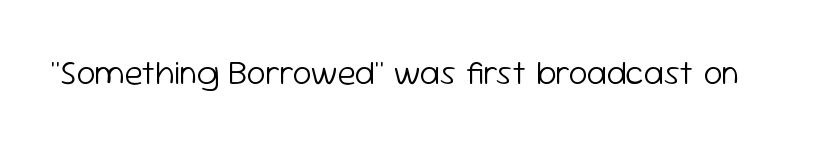
Q: Is the text bold? A: No.
Q: Is the text italic (slanted)? A: No, it is upright.
Q: Is the typeface a serif or a sans-serif typeface? A: Sans-serif.
Q: Is the text underlined? A: No.
Q: Is the spacing between letters normal or unusually wide? A: Normal.
Q: Width (condensed, normal, or wide)? A: Normal.
Q: Stroke contrast? A: Low.
Q: x-height? A: Medium.
Q: Monospaced? A: No.
